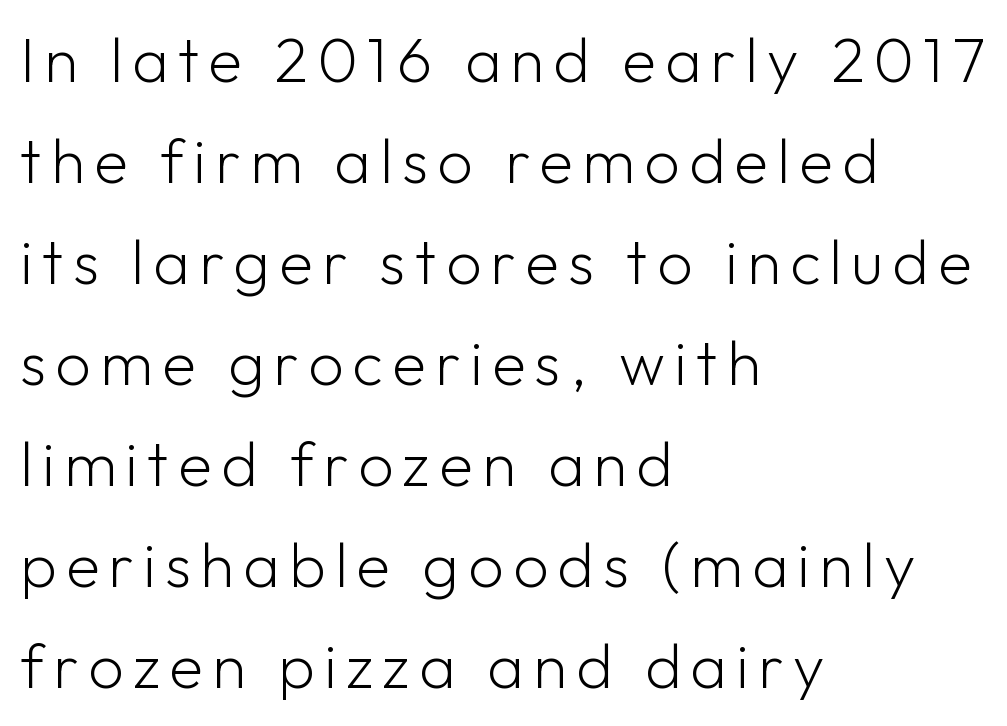
The image shows 62 px light sans-serif type, upright; set left-aligned, normal line spacing (1.63x), not underlined; low stroke contrast and a medium x-height.
